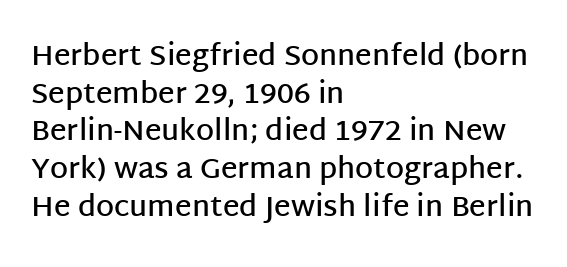
{"serif": "no", "italic": "no", "bold": "semi", "weight": "semibold", "width": "normal", "stroke_contrast": "low", "x_height": "large", "monospaced": "no", "underline": "no", "align": "left", "line_spacing": "normal", "line_spacing_ratio": 1.3, "letter_spacing": "normal", "letter_spacing_em": 0.0, "glyph_px": 29}
